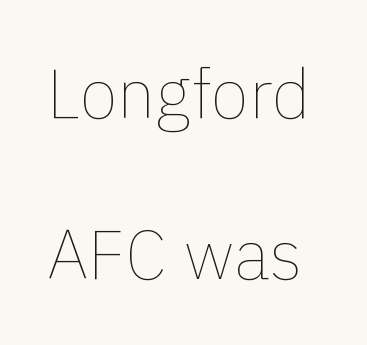
Q: Is the text bold? A: No.
Q: Is the text italic (slanted)? A: No, it is upright.
Q: Is the text underlined? A: No.
Q: Is the spacing between letters normal or unusually wide? A: Normal.
Q: Is the spacing between lines tight, normal or loose? A: Loose.
Q: Width (condensed, normal, or wide)? A: Normal.
Q: x-height? A: Medium.
Q: Monospaced? A: No.
